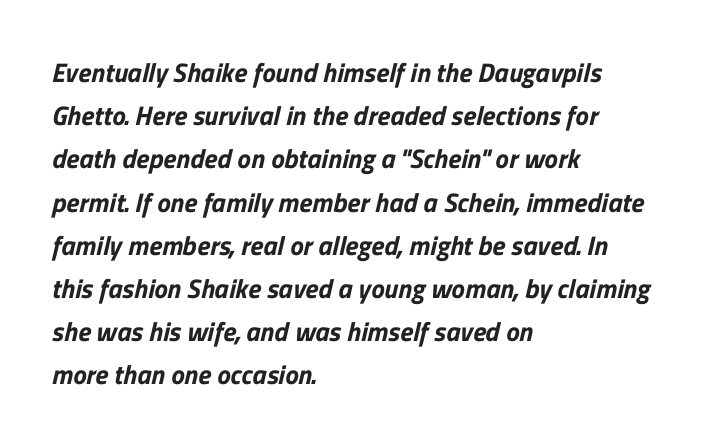
Honestly, the row spacing looks completely unremarkable. Typeset ragged right — the left edge is the straight one. The type is set solid horizontally, with unmodified tracking. Words float on clear page, feet unadorned.
